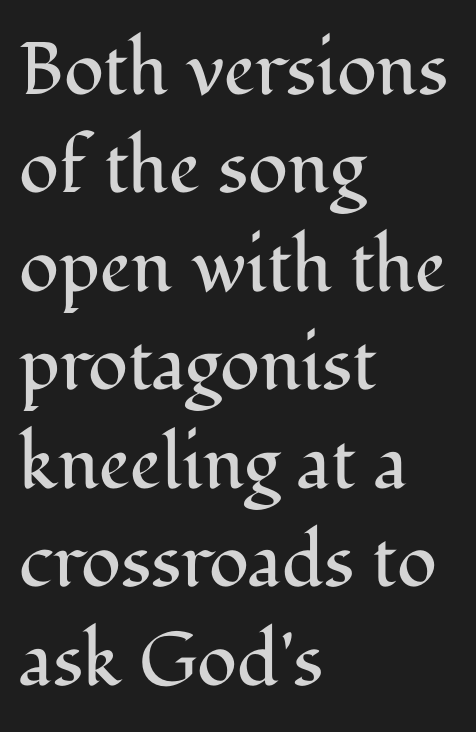
Q: Is the text bold? A: No.
Q: Is the text italic (slanted)? A: No, it is upright.
Q: Is the typeface a serif or a sans-serif typeface? A: Serif.
Q: Is the text underlined? A: No.
Q: How is the paragraph aligned? A: Left-aligned.
Q: Is the spacing between letters normal or unusually wide? A: Normal.
Q: Is the spacing between lines tight, normal or loose? A: Normal.
Q: Width (condensed, normal, or wide)? A: Normal.
Q: Stroke contrast? A: Medium.
Q: x-height? A: Medium.
Q: Monospaced? A: No.
